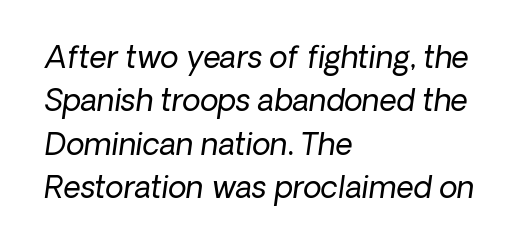
The image shows 30 px regular-weight type, italic (leaning right); set left-aligned, normal line spacing (1.45x), normal letter spacing, not underlined; low stroke contrast and a medium x-height.
